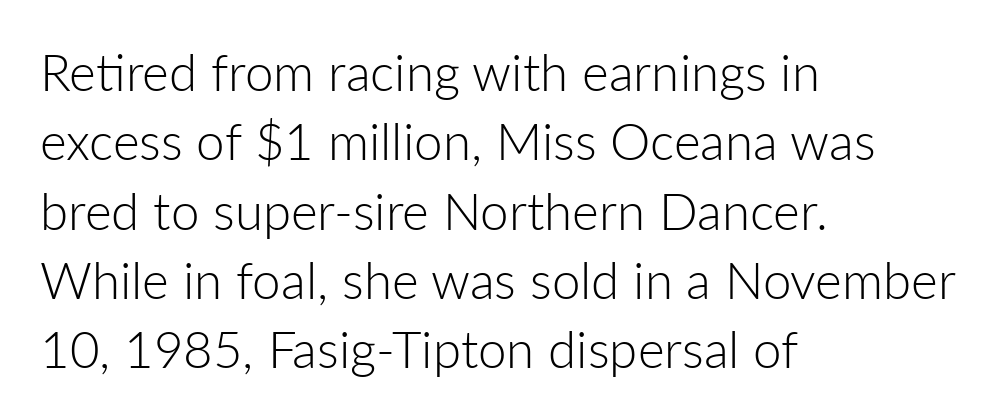
{"serif": "no", "italic": "no", "bold": "no", "weight": "light", "width": "normal", "stroke_contrast": "low", "x_height": "medium", "monospaced": "no", "underline": "no", "align": "left", "line_spacing": "normal", "line_spacing_ratio": 1.36, "letter_spacing": "normal", "letter_spacing_em": 0.0, "glyph_px": 51}
